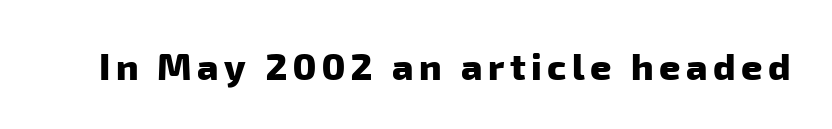
{"serif": "no", "bold": "yes", "weight": "heavy", "width": "normal", "stroke_contrast": "low", "x_height": "medium", "monospaced": "no", "underline": "no", "glyph_px": 37}
